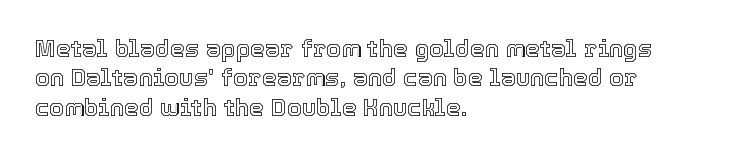
The lettering stays uniformly vertical, giving the passage a roman look. The letterforms sit shoulder to shoulder at normal distance. The setting favours the left margin, as ordinary paragraphs usually do. Decoration check: the copy has no underline.
